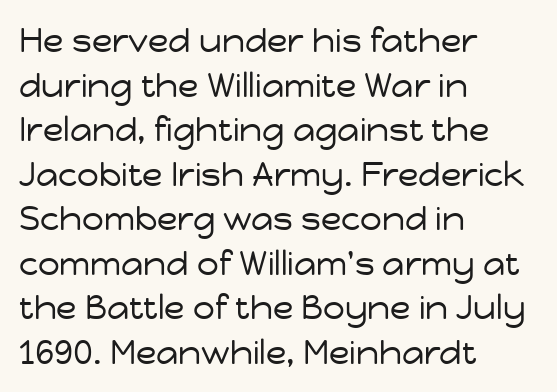
The image shows 34 px regular-weight sans-serif type, upright; set left-aligned, normal line spacing (1.31x), normal letter spacing, not underlined; low stroke contrast and a medium x-height.
